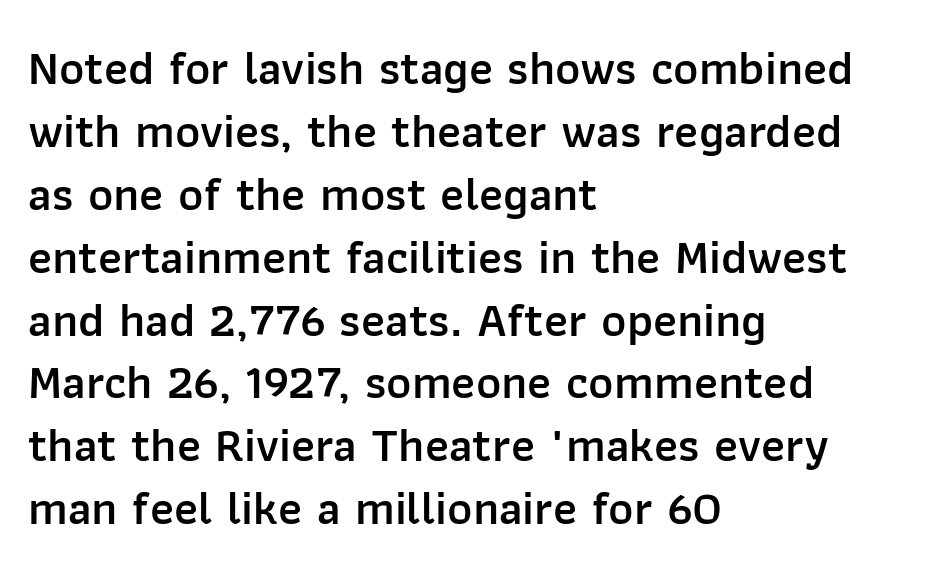
{"serif": "no", "italic": "no", "bold": "semi", "weight": "semibold", "width": "normal", "stroke_contrast": "low", "x_height": "medium", "monospaced": "no", "underline": "no", "align": "left", "line_spacing": "normal", "line_spacing_ratio": 1.31, "letter_spacing": "normal", "letter_spacing_em": 0.0, "glyph_px": 48}
